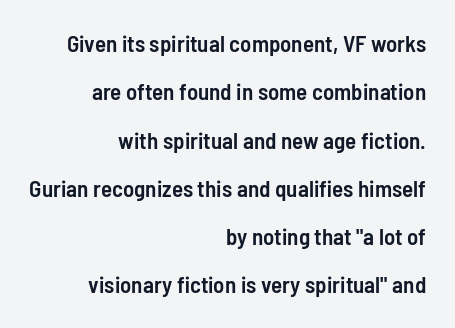
{"italic": "no", "bold": "semi", "underline": "no", "align": "right", "line_spacing": "loose", "line_spacing_ratio": 2.1, "letter_spacing": "normal", "letter_spacing_em": 0.0, "glyph_px": 23}
